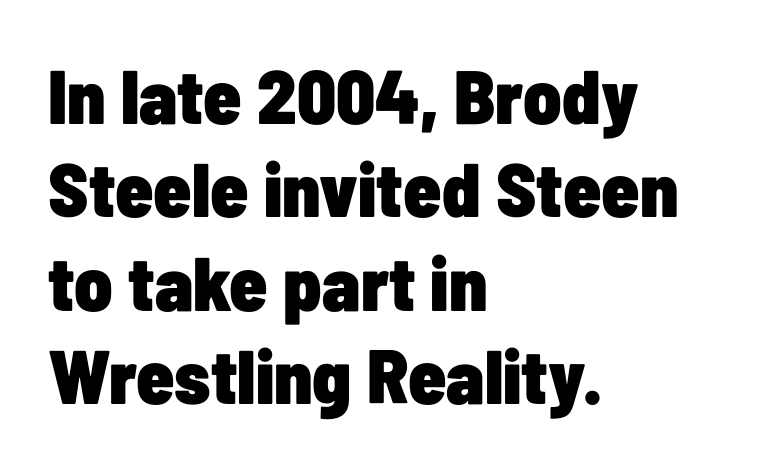
Q: Is the text bold? A: Yes.
Q: Is the text italic (slanted)? A: No, it is upright.
Q: Is the typeface a serif or a sans-serif typeface? A: Sans-serif.
Q: Is the text underlined? A: No.
Q: How is the paragraph aligned? A: Left-aligned.
Q: Is the spacing between letters normal or unusually wide? A: Normal.
Q: Width (condensed, normal, or wide)? A: Condensed.
Q: Stroke contrast? A: Low.
Q: x-height? A: Medium.
Q: Monospaced? A: No.
